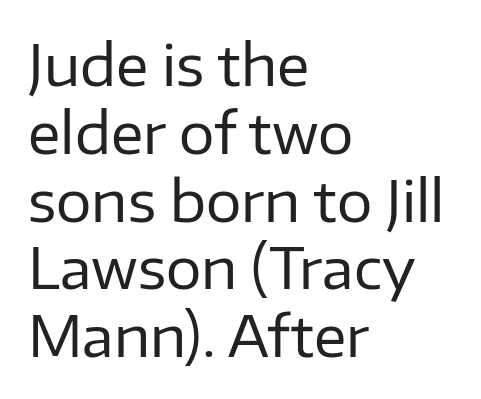
The letters carry no serifs — their stems end cleanly without finishing strokes. Letters rest on an invisible, unmarked baseline. A student would call this left alignment; a typographer would say flush left, rag right. Think standard paragraph weight, or any step lighter than that.
